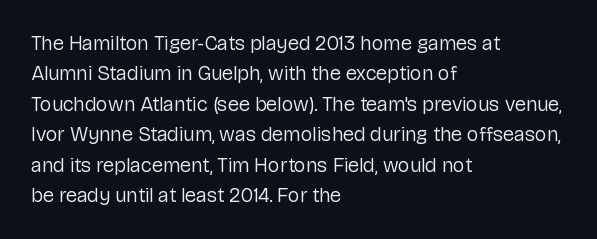
{"italic": "no", "bold": "no", "underline": "no", "align": "left", "line_spacing": "normal", "line_spacing_ratio": 1.52, "letter_spacing": "normal", "letter_spacing_em": 0.0, "glyph_px": 20}
